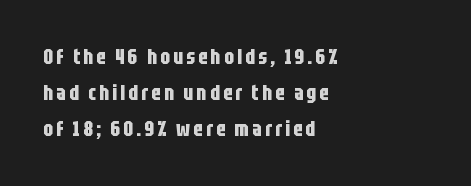
{"italic": "no", "bold": "yes", "underline": "no", "align": "left", "line_spacing_ratio": 1.71, "glyph_px": 21}
